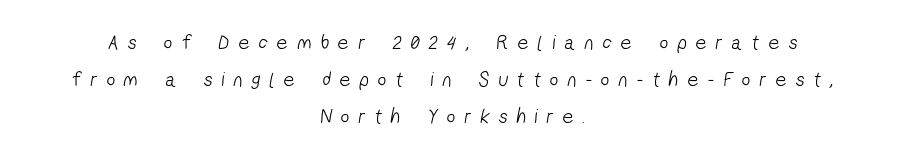
The image shows 21 px text type; set centered, line spacing 1.76x, unusually wide letter spacing (+0.45 em), not underlined.
